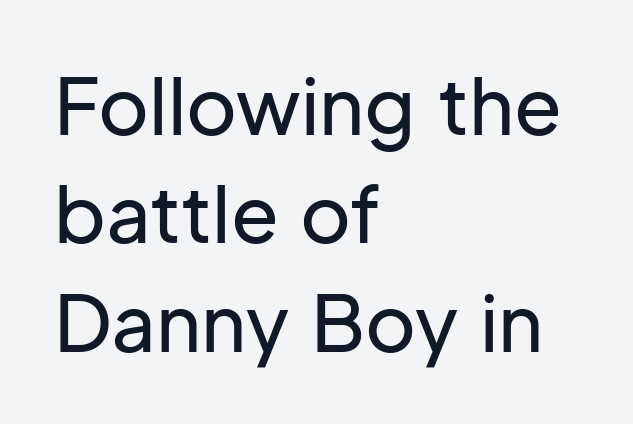
The image shows 78 px sans-serif type, upright; set left-aligned, normal line spacing (1.39x), normal letter spacing, not underlined; low stroke contrast and a medium x-height.
